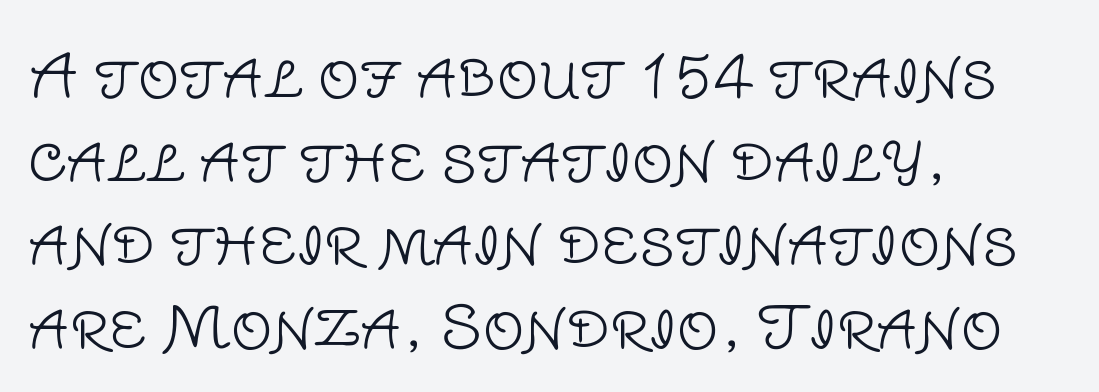
The image shows 58 px light sans-serif type; set left-aligned, normal line spacing (1.44x), normal letter spacing, not underlined; low stroke contrast and a large x-height.
